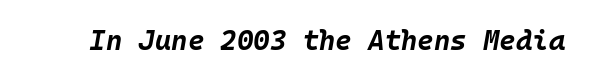
Q: Is the text bold? A: Yes.
Q: Is the text italic (slanted)? A: Yes, it leans right by about 10 degrees.
Q: Is the text underlined? A: No.
Q: Is the spacing between letters normal or unusually wide? A: Normal.
Q: Width (condensed, normal, or wide)? A: Normal.
Q: Stroke contrast? A: Low.
Q: x-height? A: Large.
Q: Monospaced? A: Yes.
